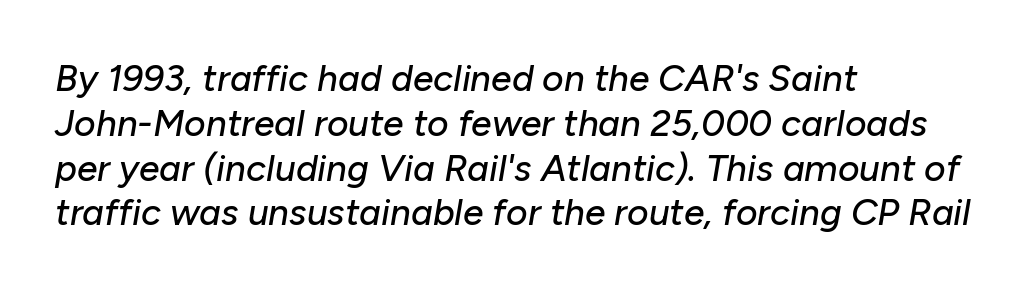
The image shows 37 px text type, italic (leaning right); set left-aligned, line spacing 1.21x, normal letter spacing, not underlined; low stroke contrast and a medium x-height.
